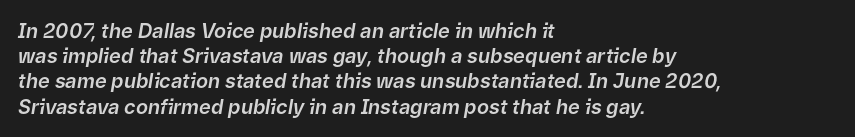
{"italic": "yes", "lean": "right", "slant_degrees": 9, "underline": "no", "align": "left", "line_spacing": "normal", "line_spacing_ratio": 1.26, "letter_spacing": "normal", "letter_spacing_em": 0.0, "glyph_px": 20}
